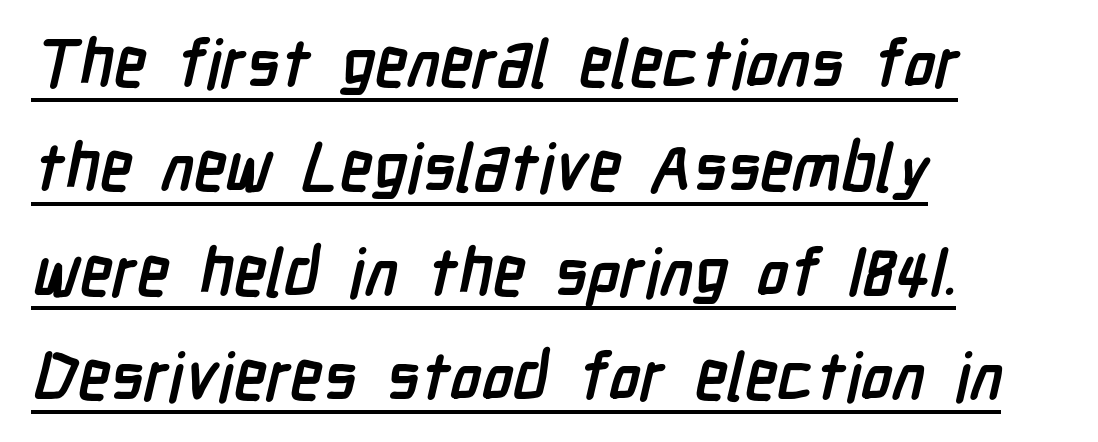
What stands out about the letter spacing? Nothing — it is the standard amount. A classic flush-left, rag-right setting is used for this passage. The vertical gap from one line to the next is medium. Regarding serifs, this sample does without them.
